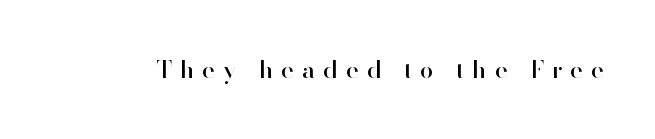
The image shows 24 px text type, upright; set unusually wide letter spacing (+0.34 em), not underlined.
